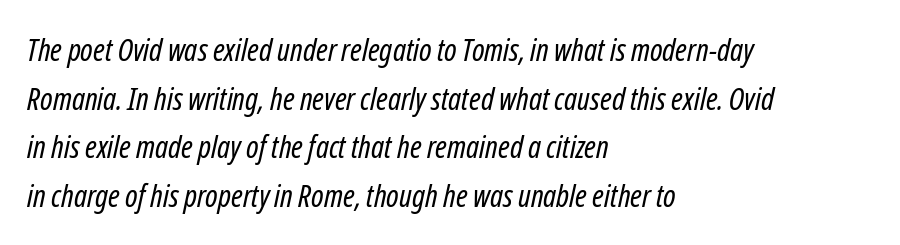
The image shows 31 px regular-weight, condensed type, italic (leaning right); set left-aligned, normal line spacing (1.57x), normal letter spacing, not underlined; low stroke contrast and a medium x-height.
